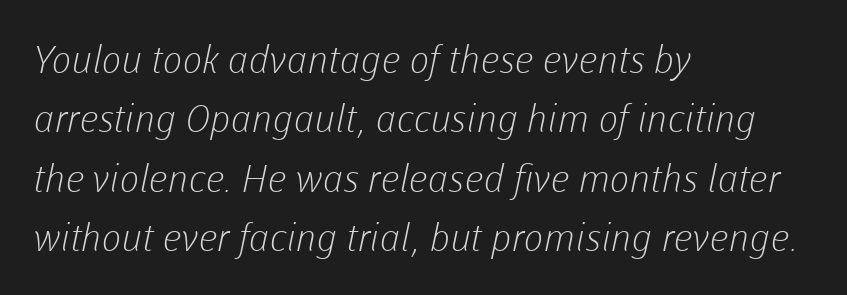
Normally led — the rows are evenly, conventionally spaced. This sample has the flowing, uneven cadence of proportional lettering. Serif or sans? Sans — the stroke terminals are bare. Rule under the text: the space is simply empty.
